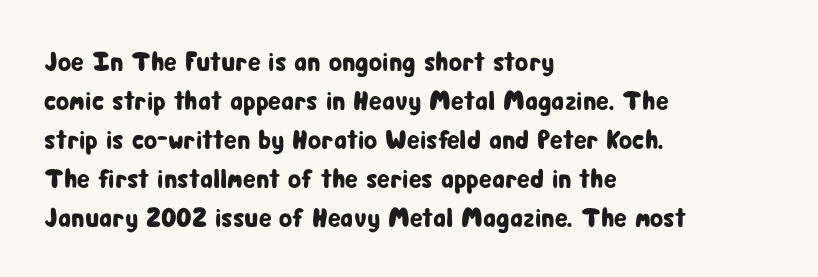
The image shows 27 px text type, upright; set left-aligned, normal line spacing (1.44x), normal letter spacing, not underlined.
